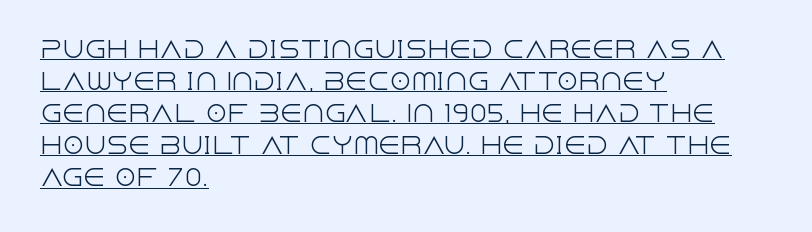
The lines sit at an ordinary, default distance from one another. The weight would be labelled regular, book, light, or lighter still. The typography opts for an upright posture over an oblique one. Tracking here is standard; glyphs follow each other at the usual distance. Casual observation: everything's shoved over to the left. Honestly, the underline is the first thing you notice here.
